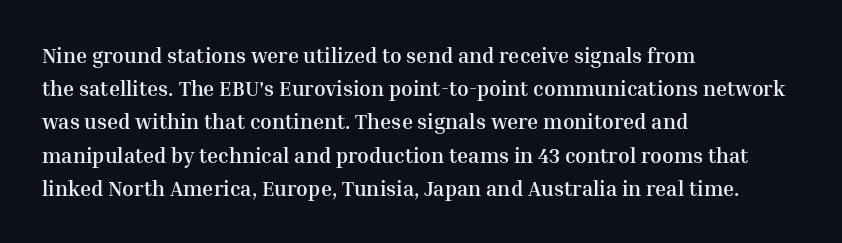
Q: Is the text bold? A: Yes.
Q: Is the text italic (slanted)? A: No, it is upright.
Q: Is the text underlined? A: No.
Q: How is the paragraph aligned? A: Left-aligned.
Q: Is the spacing between letters normal or unusually wide? A: Normal.
Q: Is the spacing between lines tight, normal or loose? A: Normal.
